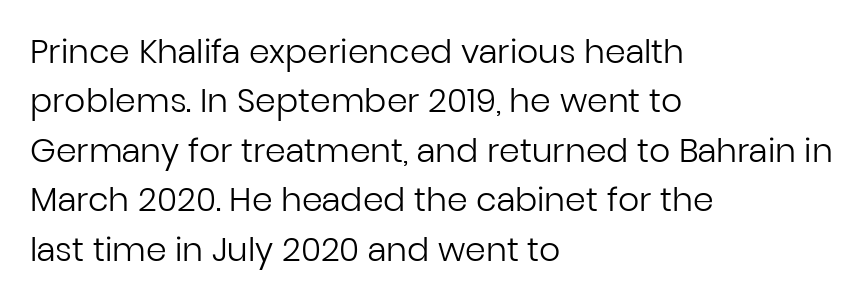
Normally led — the rows are evenly, conventionally spaced. Compared with a typical body face, this is equally light or lighter still. Is this a sans? Yes — the strokes have no serifs. The tracking reads as untouched default to a designer's eye.
